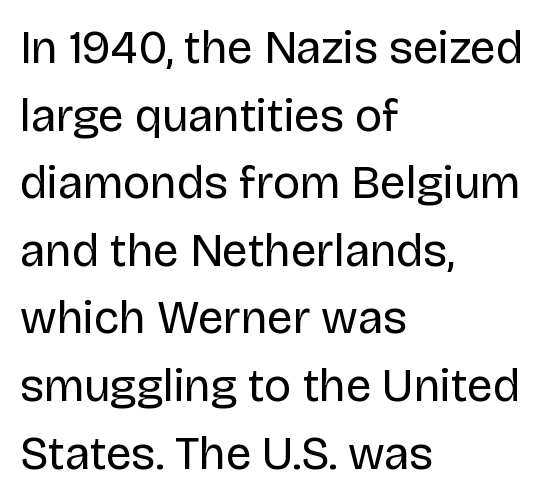
The image shows 46 px regular-weight sans-serif type, upright; set left-aligned, normal line spacing (1.47x), normal letter spacing, not underlined; low stroke contrast and a large x-height.
